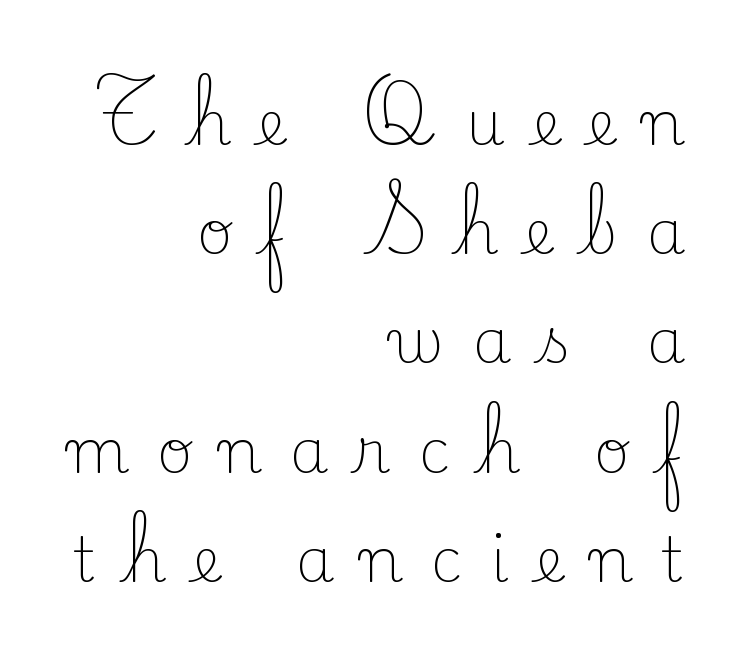
Q: Is the text bold? A: No.
Q: Is the text italic (slanted)? A: No, it is upright.
Q: Is the typeface a serif or a sans-serif typeface? A: Serif.
Q: Is the text underlined? A: No.
Q: How is the paragraph aligned? A: Right-aligned.
Q: Is the spacing between letters normal or unusually wide? A: Unusually wide.
Q: Width (condensed, normal, or wide)? A: Normal.
Q: Stroke contrast? A: Low.
Q: x-height? A: Small.
Q: Monospaced? A: No.
